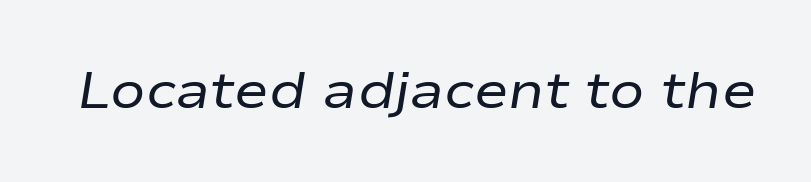
Q: Is the text bold? A: No.
Q: Is the text italic (slanted)? A: Yes, it leans right by about 9 degrees.
Q: Is the text underlined? A: No.
Q: Is the spacing between letters normal or unusually wide? A: Normal.
Q: Width (condensed, normal, or wide)? A: Wide.
Q: Stroke contrast? A: Low.
Q: x-height? A: Medium.
Q: Monospaced? A: No.
